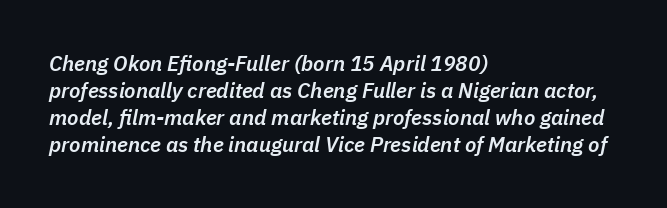
Q: Is the text bold? A: Semi-bold.
Q: Is the text italic (slanted)? A: Yes, it leans right by about 11 degrees.
Q: Is the text underlined? A: No.
Q: How is the paragraph aligned? A: Left-aligned.
Q: Is the spacing between letters normal or unusually wide? A: Normal.
Q: Is the spacing between lines tight, normal or loose? A: Normal.
